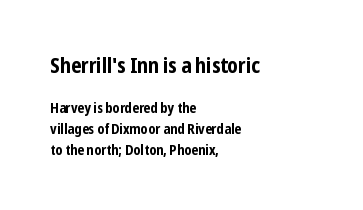
{"italic": "no", "bold": "yes", "underline": "no", "align": "left", "line_spacing": "normal", "line_spacing_ratio": 1.49, "letter_spacing": "normal", "letter_spacing_em": 0.0, "larger_block": "first", "size_ratio": 1.5, "glyph_px": 21}
